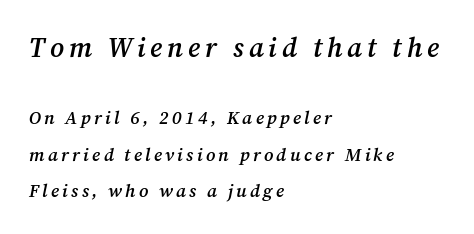
The image shows 27 px text type, italic (leaning right); set left-aligned, loose line spacing (2.03x), not underlined; the first (top) block is 1.5x larger.
